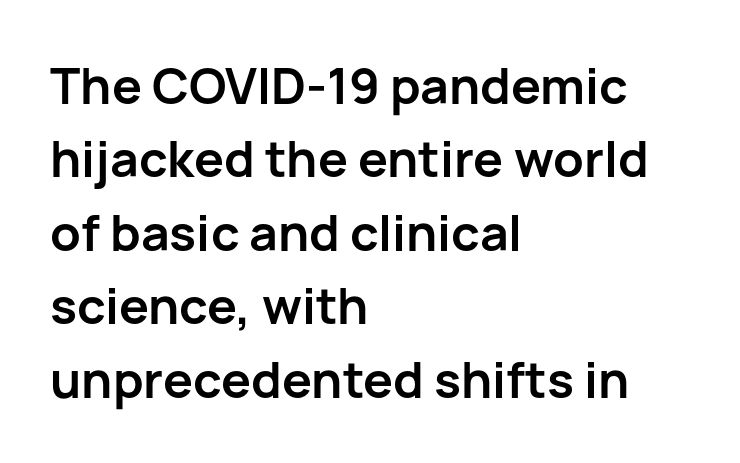
Q: Is the text bold? A: Yes.
Q: Is the text italic (slanted)? A: No, it is upright.
Q: Is the typeface a serif or a sans-serif typeface? A: Sans-serif.
Q: Is the text underlined? A: No.
Q: How is the paragraph aligned? A: Left-aligned.
Q: Is the spacing between letters normal or unusually wide? A: Normal.
Q: Is the spacing between lines tight, normal or loose? A: Normal.
Q: Width (condensed, normal, or wide)? A: Normal.
Q: Stroke contrast? A: Low.
Q: x-height? A: Medium.
Q: Monospaced? A: No.
